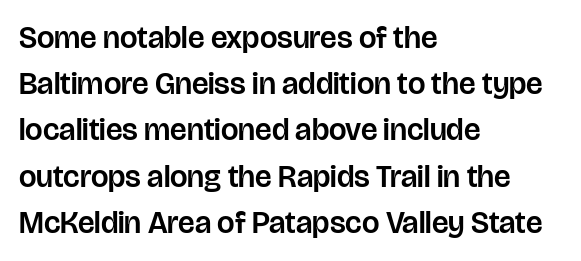
This rendering leaves character spacing at its baseline value. Note: no serifs on the glyphs. These lines were composed using upright roman letters. Here the designer chose a conventional face with non-uniform glyph widths. The glyphs are unaccompanied by any horizontal stroke below them. This sample keeps an unexceptional amount of space between lines.
